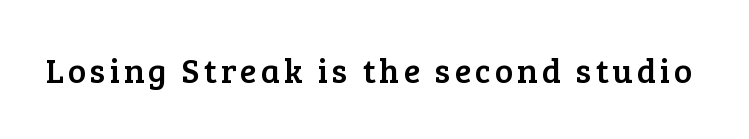
{"serif": "yes", "italic": "no", "width": "normal", "stroke_contrast": "low", "x_height": "medium", "monospaced": "no", "underline": "no", "glyph_px": 34}
